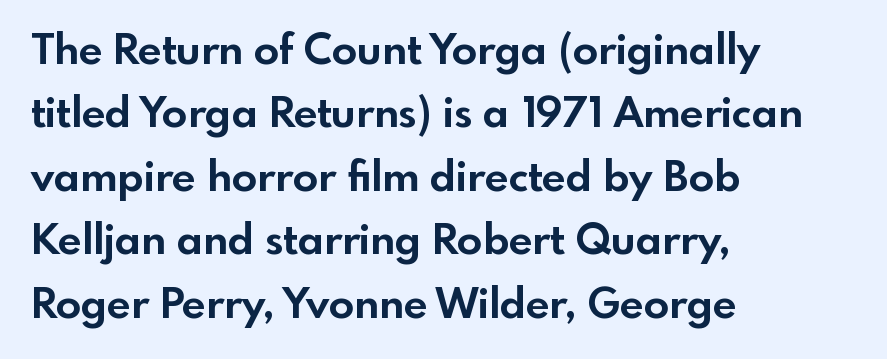
{"serif": "no", "italic": "no", "bold": "yes", "weight": "bold", "width": "normal", "x_height": "small", "monospaced": "no", "underline": "no", "align": "left", "line_spacing": "normal", "line_spacing_ratio": 1.51, "letter_spacing": "normal", "letter_spacing_em": 0.0, "glyph_px": 42}
